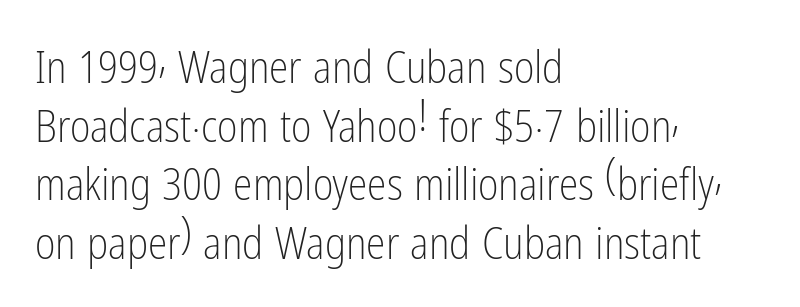
Q: Is the text bold? A: No.
Q: Is the text italic (slanted)? A: No, it is upright.
Q: Is the typeface a serif or a sans-serif typeface? A: Sans-serif.
Q: Is the text underlined? A: No.
Q: How is the paragraph aligned? A: Left-aligned.
Q: Is the spacing between letters normal or unusually wide? A: Normal.
Q: Is the spacing between lines tight, normal or loose? A: Normal.
Q: Width (condensed, normal, or wide)? A: Condensed.
Q: Stroke contrast? A: Low.
Q: x-height? A: Medium.
Q: Monospaced? A: No.
